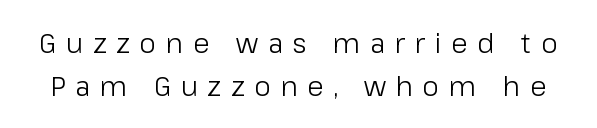
The image shows 27 px text type, upright; set normal line spacing (1.58x), unusually wide letter spacing (+0.36 em), not underlined.
